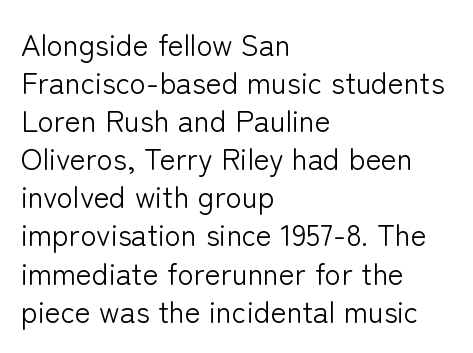
A clean baseline with only descenders dipping below it. A typesetter would mark this as roman, not italic. Looks like regular typesetting: each glyph gets only the width it needs. Compared with typical paragraphs, the rows here are spaced about the same. The passage shown is typeset with a sans-serif family.
